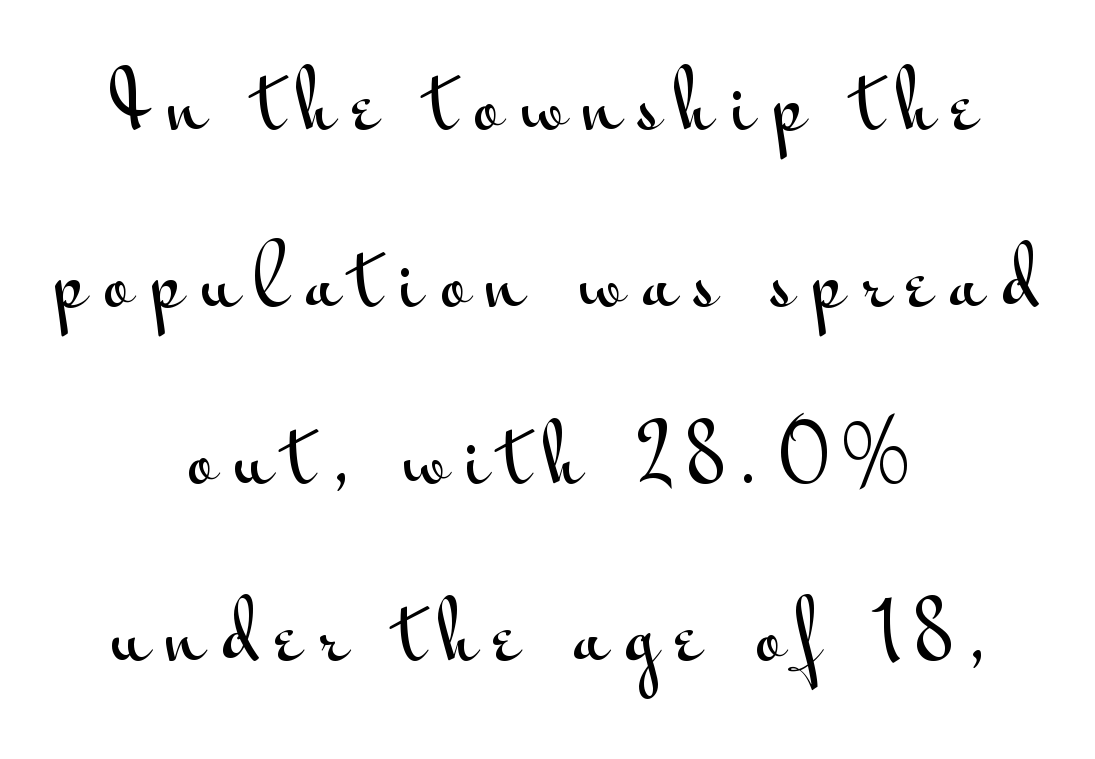
Is the block centered? Yes — each line is placed symmetrically about the middle. The glyphs in this specimen are sans serif. Any mark beneath the type? The region is blank.
